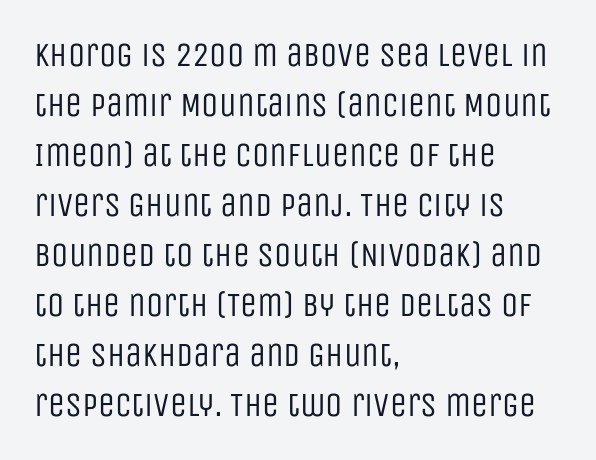
The image shows 34 px regular-weight, condensed sans-serif type, upright; set left-aligned, normal line spacing (1.47x), normal letter spacing, not underlined; low stroke contrast and a large x-height.
